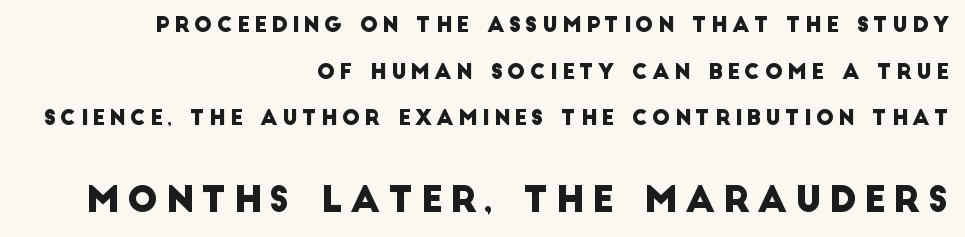
Q: Is the typeface a serif or a sans-serif typeface? A: Sans-serif.
Q: Is the text underlined? A: No.
Q: How is the paragraph aligned? A: Right-aligned.
Q: Is the spacing between letters normal or unusually wide? A: Unusually wide.
Q: Is the spacing between lines tight, normal or loose? A: Loose.
Q: Which block of text is set in a larger size, the first (top) or the second (bottom)? A: The second (bottom) one.
Q: Width (condensed, normal, or wide)? A: Normal.
Q: Stroke contrast? A: Low.
Q: x-height? A: Large.
Q: Monospaced? A: No.
